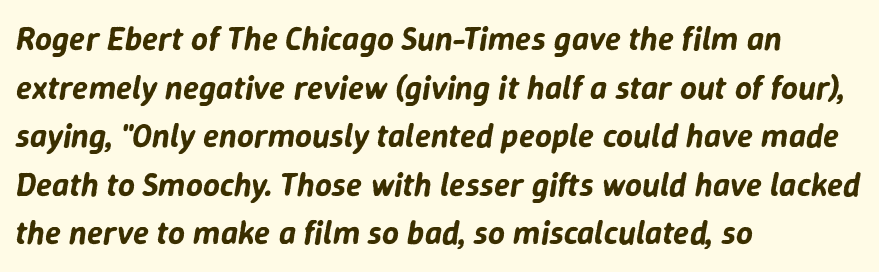
Q: Is the text italic (slanted)? A: Yes, it leans right by about 9 degrees.
Q: Is the text underlined? A: No.
Q: How is the paragraph aligned? A: Left-aligned.
Q: Is the spacing between letters normal or unusually wide? A: Normal.
Q: Is the spacing between lines tight, normal or loose? A: Normal.
Q: Width (condensed, normal, or wide)? A: Normal.
Q: Stroke contrast? A: Low.
Q: x-height? A: Medium.
Q: Monospaced? A: No.
